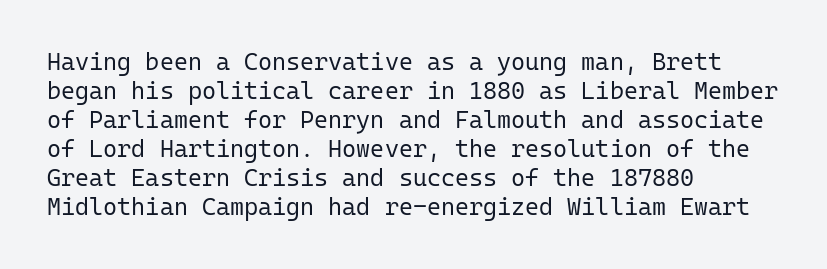
The image shows 24 px text type, upright; set left-aligned, line spacing 1.21x, normal letter spacing, not underlined.
